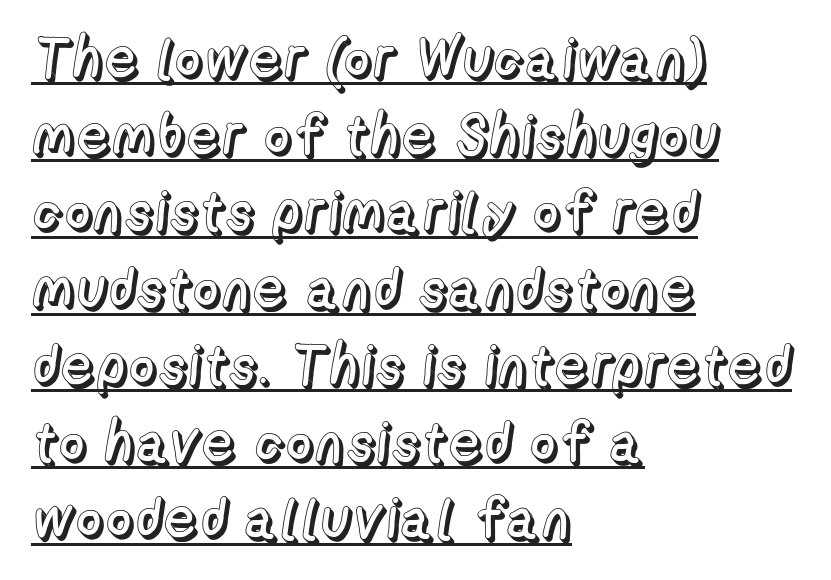
The image shows 56 px text type; set left-aligned, normal line spacing (1.37x), normal letter spacing, underlined; a medium x-height.
